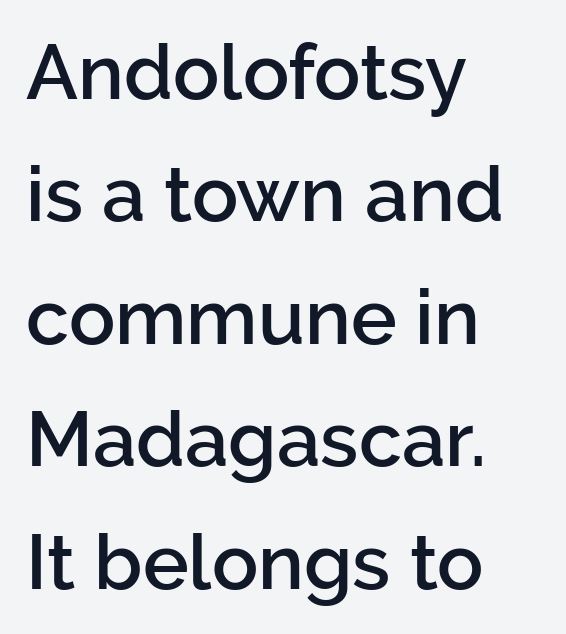
The image shows 77 px semibold sans-serif type, upright; set left-aligned, normal line spacing (1.59x), normal letter spacing, not underlined; low stroke contrast and a medium x-height.
